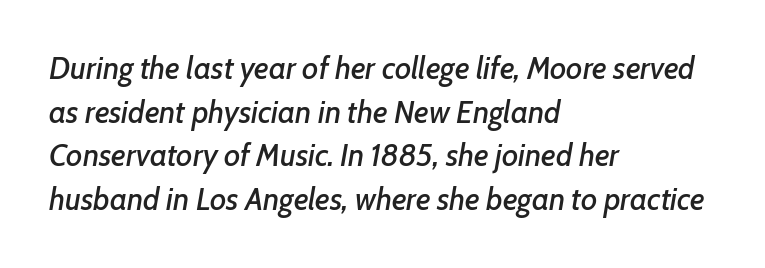
The image shows 31 px text type, italic (leaning right); set left-aligned, normal line spacing (1.41x), normal letter spacing, not underlined; low stroke contrast and a medium x-height.
